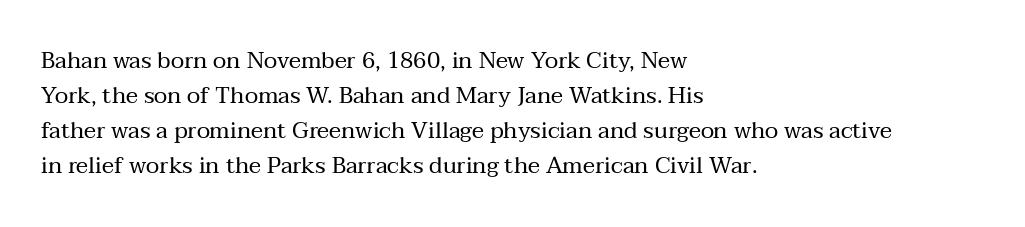
{"italic": "no", "bold": "no", "underline": "no", "align": "left", "line_spacing": "normal", "line_spacing_ratio": 1.52, "letter_spacing": "normal", "letter_spacing_em": 0.0, "glyph_px": 23}
